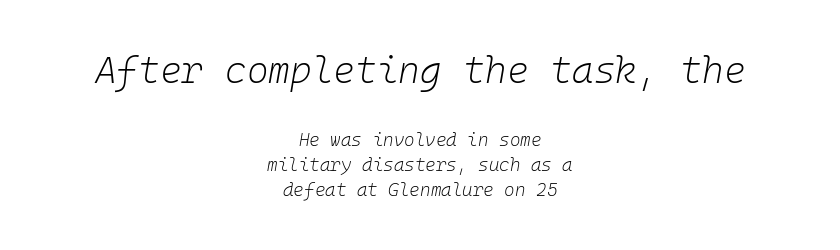
The image shows 37 px light type, italic (leaning right), monospaced; set centered, normal line spacing (1.39x), normal letter spacing, not underlined; the first (top) block is 2.06x larger; low stroke contrast and a medium x-height.
